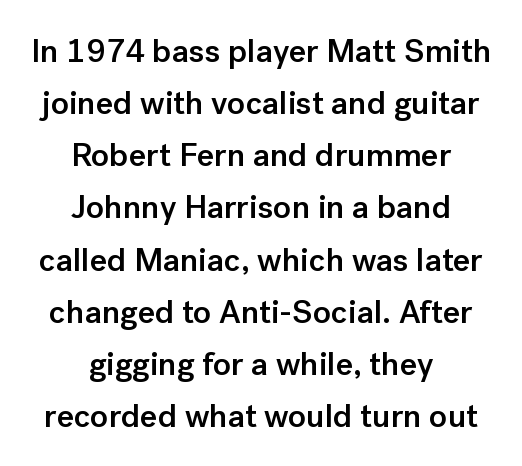
{"serif": "no", "italic": "no", "bold": "semi", "weight": "semibold", "width": "normal", "stroke_contrast": "low", "x_height": "medium", "monospaced": "no", "underline": "no", "align": "center", "line_spacing": "normal", "line_spacing_ratio": 1.58, "letter_spacing": "normal", "letter_spacing_em": 0.0, "glyph_px": 33}
